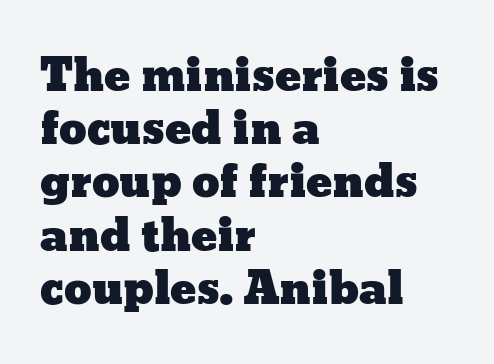
The image shows 44 px wide type, upright; set left-aligned, line spacing 1.21x, normal letter spacing, not underlined; low stroke contrast and a medium x-height.
